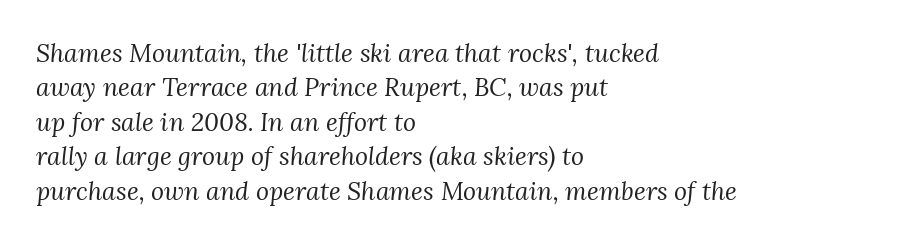
Q: Is the text bold? A: No.
Q: Is the text italic (slanted)? A: Yes, it leans right by about 3 degrees.
Q: Is the text underlined? A: No.
Q: How is the paragraph aligned? A: Left-aligned.
Q: Is the spacing between letters normal or unusually wide? A: Normal.
Q: Is the spacing between lines tight, normal or loose? A: Normal.
